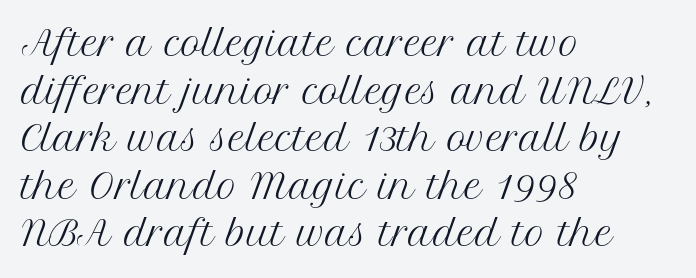
Q: Is the text bold? A: No.
Q: Is the text italic (slanted)? A: Yes.
Q: Is the typeface a serif or a sans-serif typeface? A: Serif.
Q: Is the text underlined? A: No.
Q: How is the paragraph aligned? A: Left-aligned.
Q: Is the spacing between letters normal or unusually wide? A: Normal.
Q: Is the spacing between lines tight, normal or loose? A: Normal.
Q: Width (condensed, normal, or wide)? A: Normal.
Q: Stroke contrast? A: Medium.
Q: x-height? A: Medium.
Q: Monospaced? A: No.
